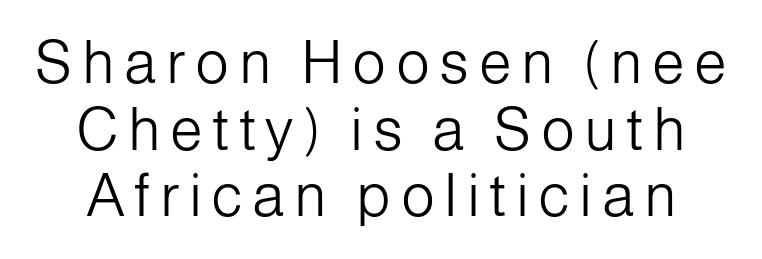
{"serif": "no", "italic": "no", "bold": "no", "weight": "light", "width": "normal", "stroke_contrast": "low", "x_height": "medium", "monospaced": "no", "underline": "no", "line_spacing": "tight", "line_spacing_ratio": 1.13, "glyph_px": 59}
